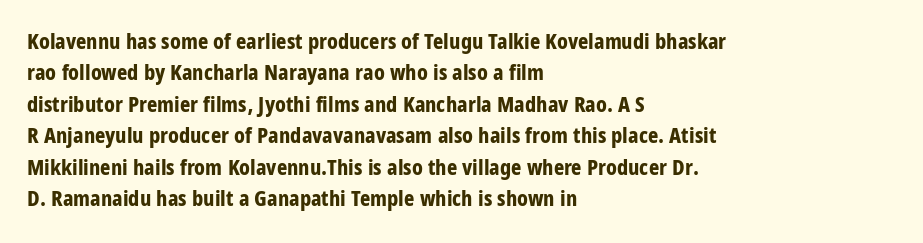
{"italic": "no", "bold": "yes", "underline": "no", "align": "left", "line_spacing": "normal", "line_spacing_ratio": 1.43, "letter_spacing": "normal", "letter_spacing_em": 0.0, "glyph_px": 22}
